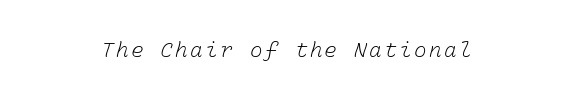
{"bold": "no", "underline": "no", "align": "center", "glyph_px": 21}
